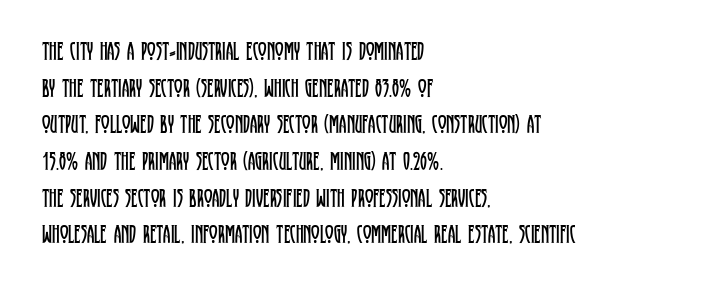
Q: Is the text bold? A: No.
Q: Is the text italic (slanted)? A: No, it is upright.
Q: Is the text underlined? A: No.
Q: How is the paragraph aligned? A: Left-aligned.
Q: Is the spacing between letters normal or unusually wide? A: Normal.
Q: Is the spacing between lines tight, normal or loose? A: Normal.
